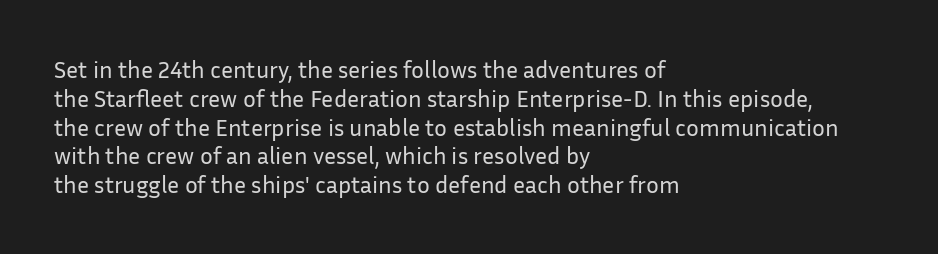
Q: Is the text bold? A: No.
Q: Is the text italic (slanted)? A: No, it is upright.
Q: Is the text underlined? A: No.
Q: How is the paragraph aligned? A: Left-aligned.
Q: Is the spacing between letters normal or unusually wide? A: Normal.
